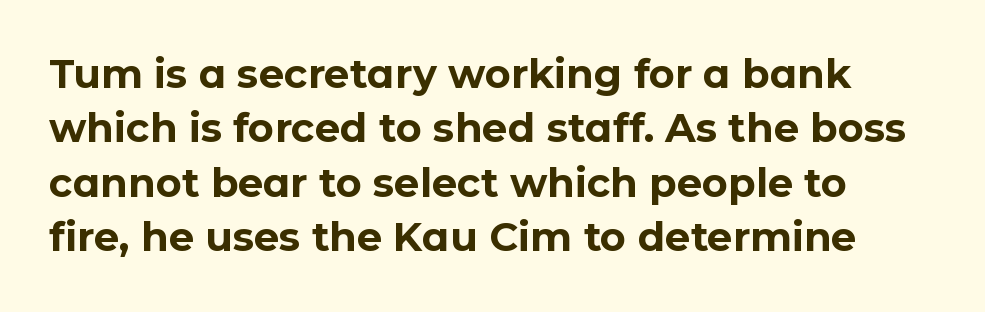
{"serif": "no", "italic": "no", "bold": "yes", "weight": "bold", "width": "normal", "stroke_contrast": "low", "x_height": "medium", "monospaced": "no", "underline": "no", "line_spacing": "normal", "line_spacing_ratio": 1.36, "letter_spacing": "normal", "letter_spacing_em": 0.0, "glyph_px": 40}
